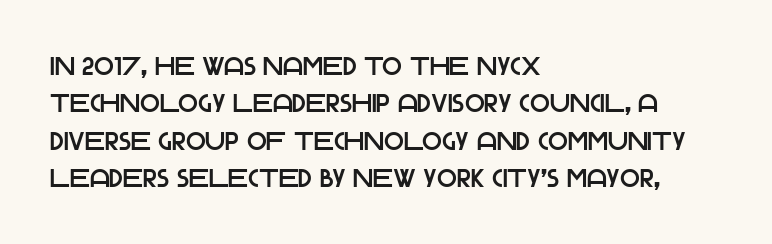
Q: Is the text italic (slanted)? A: No, it is upright.
Q: Is the text underlined? A: No.
Q: How is the paragraph aligned? A: Left-aligned.
Q: Is the spacing between letters normal or unusually wide? A: Normal.
Q: Is the spacing between lines tight, normal or loose? A: Normal.
